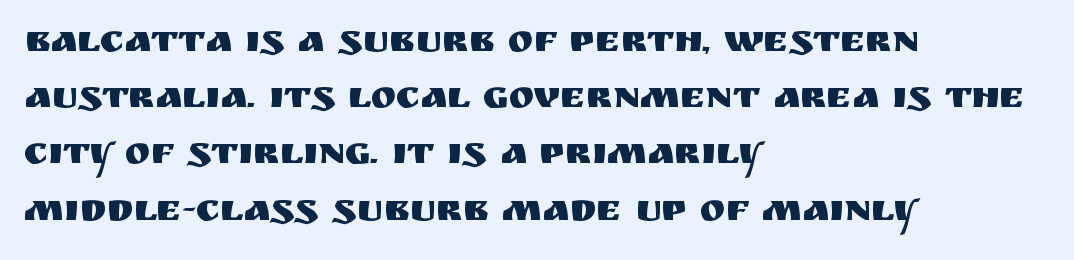
The image shows 38 px sans-serif type, upright; set left-aligned, normal line spacing (1.48x), normal letter spacing, not underlined; medium stroke contrast and a large x-height.
